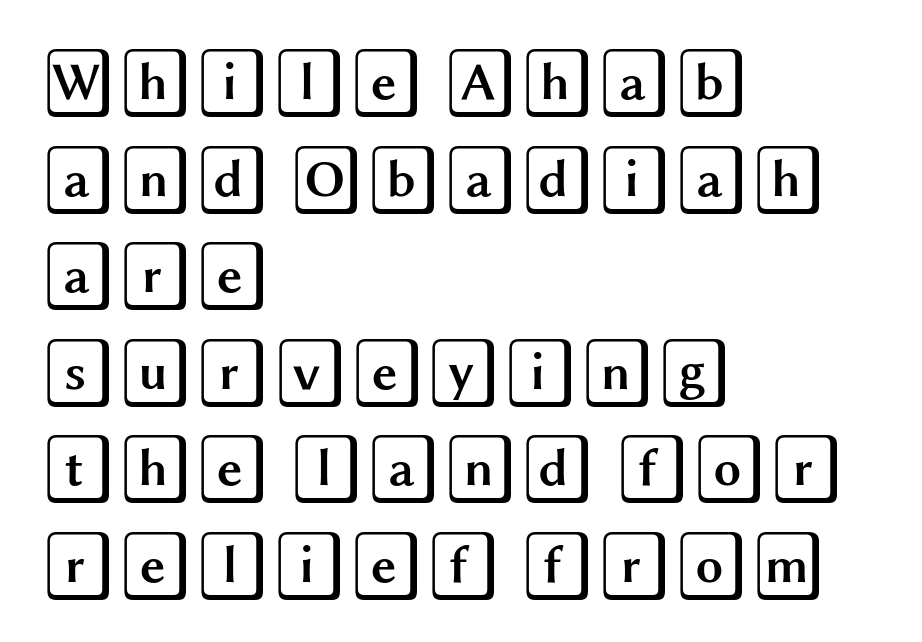
{"italic": "no", "width": "wide", "x_height": "large", "underline": "no", "align": "left", "line_spacing": "normal", "line_spacing_ratio": 1.38, "letter_spacing": "normal", "letter_spacing_em": 0.0, "glyph_px": 70}
